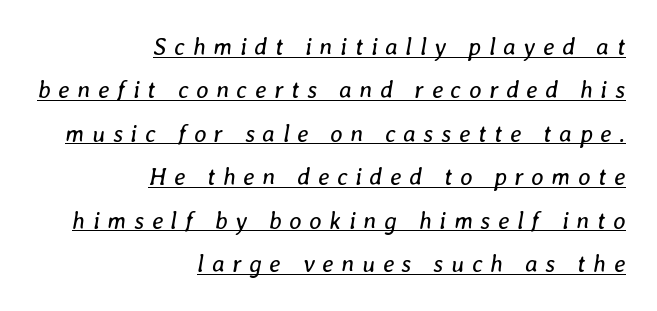
Q: Is the text bold? A: No.
Q: Is the text italic (slanted)? A: Yes, it leans right by about 8 degrees.
Q: Is the text underlined? A: Yes.
Q: How is the paragraph aligned? A: Right-aligned.
Q: Is the spacing between letters normal or unusually wide? A: Unusually wide.
